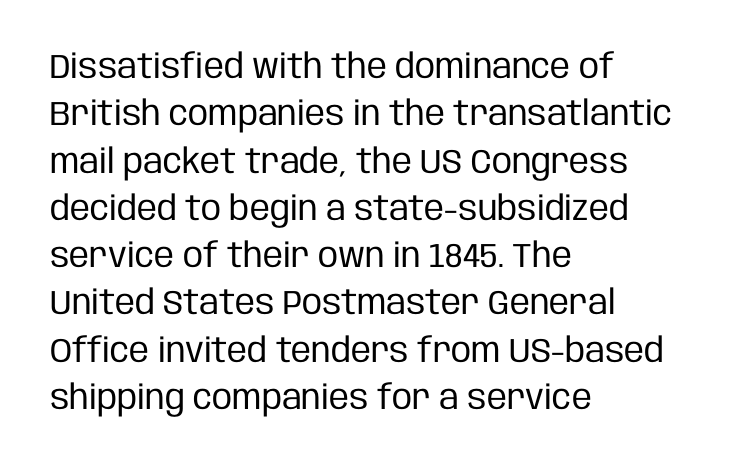
{"serif": "no", "italic": "no", "bold": "no", "weight": "regular", "width": "condensed", "stroke_contrast": "low", "x_height": "large", "monospaced": "no", "underline": "no", "align": "left", "line_spacing": "normal", "line_spacing_ratio": 1.39, "letter_spacing": "normal", "letter_spacing_em": 0.0, "glyph_px": 34}
